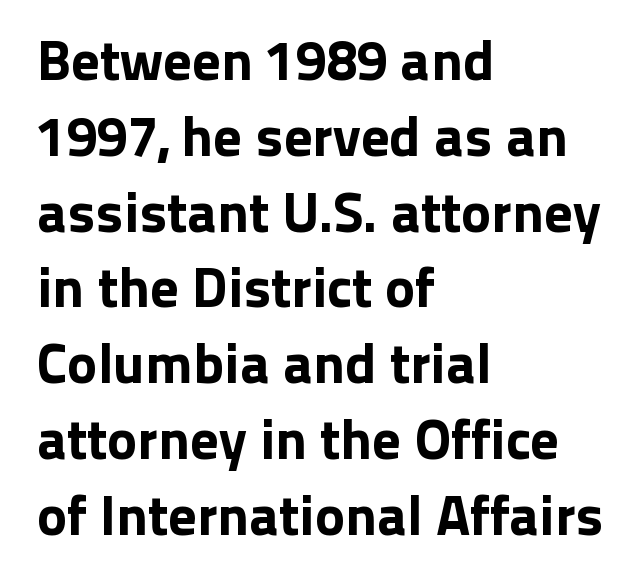
Tracking value appears to be zero — textbook default spacing. If you drew a line through each stem, it would be perfectly vertical. Glance below the letters and you will spot only blank space. A typesetter would call this leading conventional body-copy spacing. Leftover space on each line is placed entirely after the last word.
